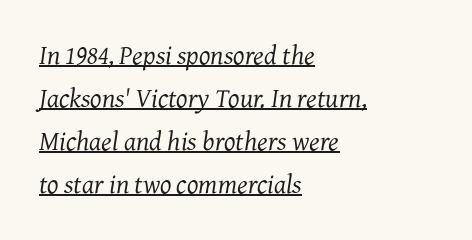
{"italic": "yes", "lean": "right", "slant_degrees": 7, "bold": "no", "underline": "yes", "align": "left", "line_spacing": "normal", "line_spacing_ratio": 1.59, "letter_spacing": "normal", "letter_spacing_em": 0.0, "glyph_px": 27}
